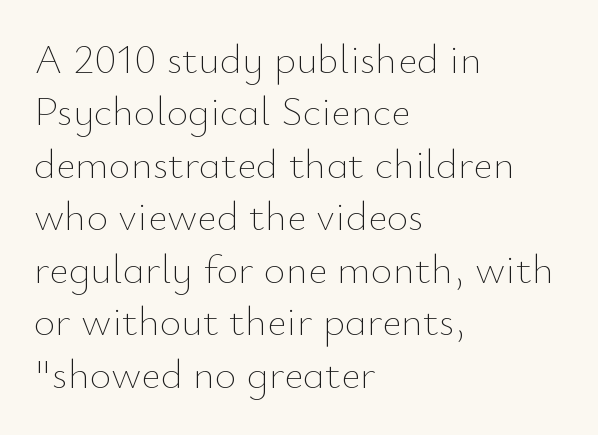
The image shows 42 px thin type, upright; set left-aligned, normal line spacing (1.25x), normal letter spacing, not underlined; low stroke contrast and a small x-height.
